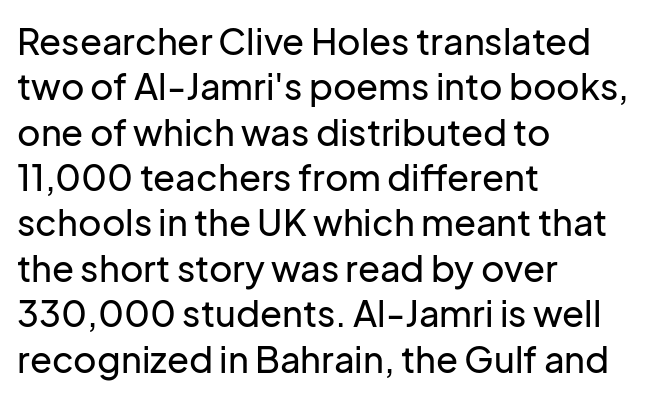
Words float on clear page, feet unadorned. Caption: standard tracking, unaltered. The lines are quadded left. The line-height multiplier appears to be the usual default.
